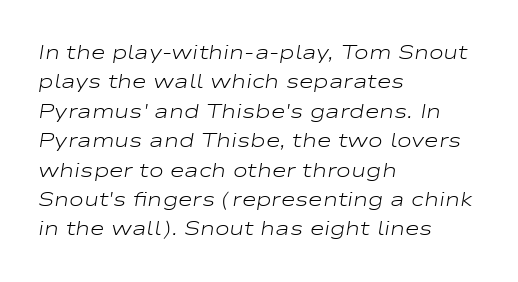
{"italic": "yes", "lean": "right", "slant_degrees": 9, "bold": "no", "underline": "no", "align": "left", "line_spacing": "normal", "line_spacing_ratio": 1.47, "letter_spacing": "normal", "letter_spacing_em": 0.0, "glyph_px": 20}
